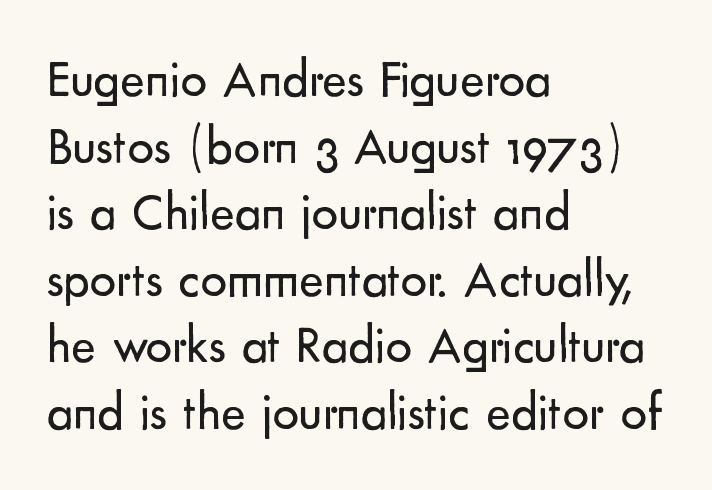
Words float on clear page, feet unadorned. The compositor pushed each line to the left boundary. Is the letter spacing exaggerated? No — it looks like the ordinary default. Looks like regular typesetting: each glyph gets only the width it needs.
